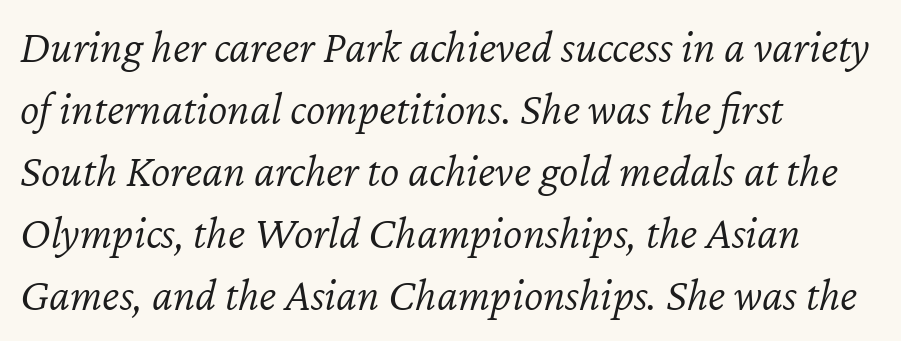
Q: Is the text bold? A: No.
Q: Is the text italic (slanted)? A: Yes, it leans right by about 12 degrees.
Q: Is the text underlined? A: No.
Q: How is the paragraph aligned? A: Left-aligned.
Q: Is the spacing between letters normal or unusually wide? A: Normal.
Q: Is the spacing between lines tight, normal or loose? A: Normal.
Q: Width (condensed, normal, or wide)? A: Normal.
Q: Stroke contrast? A: Low.
Q: x-height? A: Medium.
Q: Monospaced? A: No.
